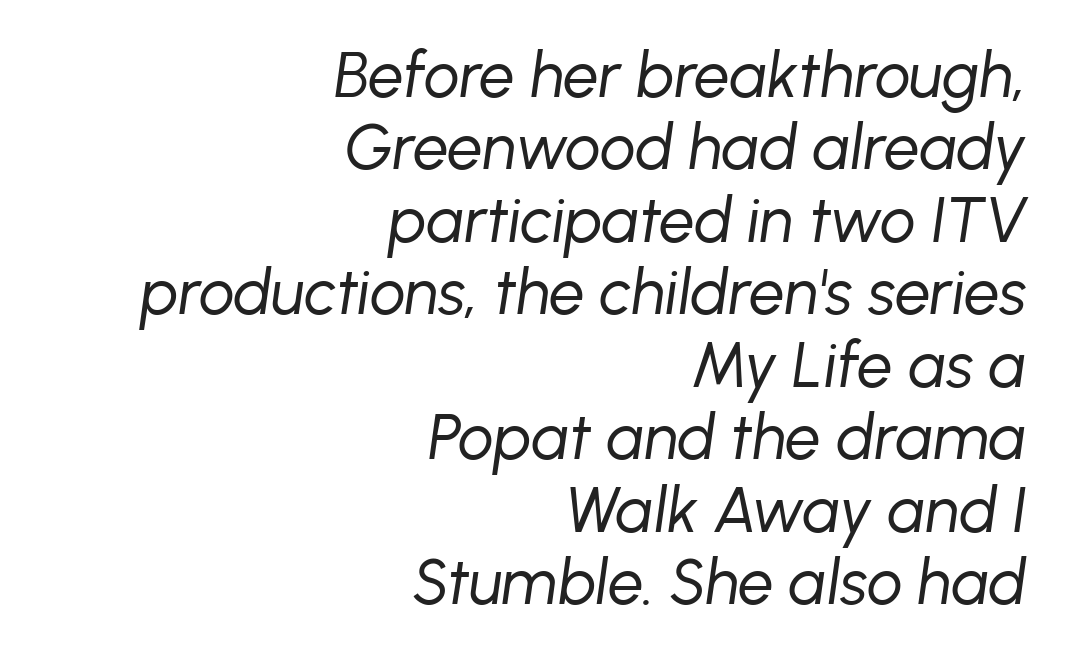
Q: Is the text bold? A: No.
Q: Is the text italic (slanted)? A: Yes, it leans right by about 8 degrees.
Q: Is the text underlined? A: No.
Q: How is the paragraph aligned? A: Right-aligned.
Q: Is the spacing between letters normal or unusually wide? A: Normal.
Q: Is the spacing between lines tight, normal or loose? A: Tight.
Q: Width (condensed, normal, or wide)? A: Normal.
Q: Stroke contrast? A: Low.
Q: x-height? A: Medium.
Q: Monospaced? A: No.
